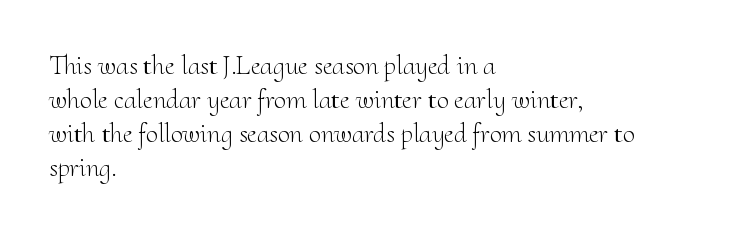
The image shows 27 px text type, upright; set left-aligned, normal line spacing (1.26x), normal letter spacing, not underlined.
